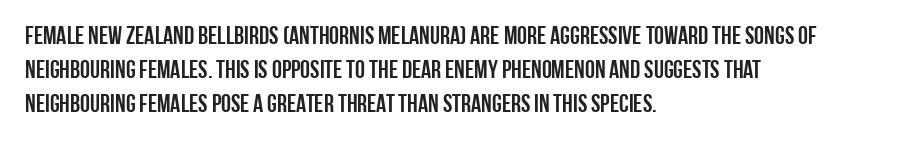
Q: Is the text italic (slanted)? A: No, it is upright.
Q: Is the text underlined? A: No.
Q: How is the paragraph aligned? A: Left-aligned.
Q: Is the spacing between letters normal or unusually wide? A: Normal.
Q: Is the spacing between lines tight, normal or loose? A: Normal.
